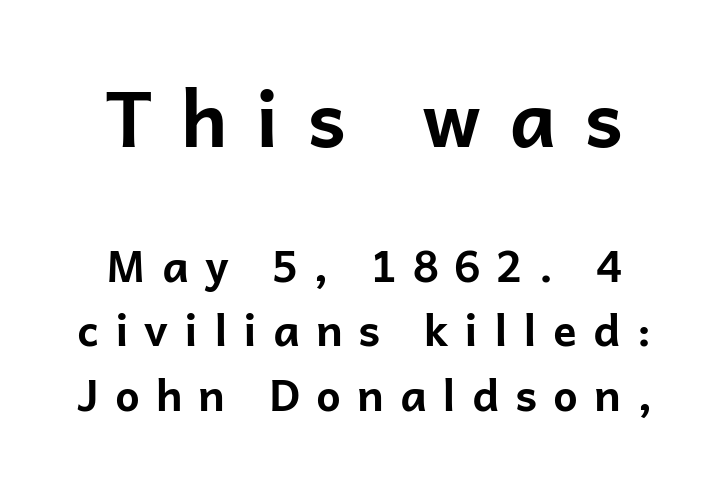
Q: Is the text bold? A: Yes.
Q: Is the text italic (slanted)? A: No, it is upright.
Q: Is the typeface a serif or a sans-serif typeface? A: Sans-serif.
Q: Is the text underlined? A: No.
Q: How is the paragraph aligned? A: Centered.
Q: Is the spacing between letters normal or unusually wide? A: Unusually wide.
Q: Is the spacing between lines tight, normal or loose? A: Normal.
Q: Which block of text is set in a larger size, the first (top) or the second (bottom)? A: The first (top) one.
Q: Width (condensed, normal, or wide)? A: Normal.
Q: Stroke contrast? A: Low.
Q: x-height? A: Medium.
Q: Monospaced? A: No.
